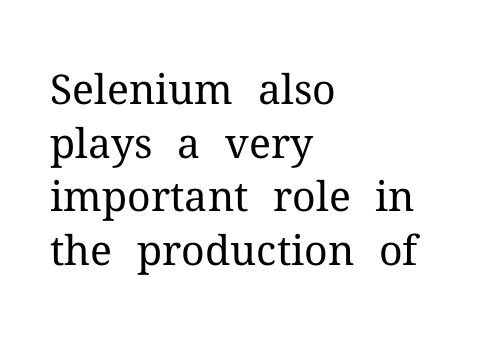
Q: Is the text bold? A: No.
Q: Is the text italic (slanted)? A: No, it is upright.
Q: Is the typeface a serif or a sans-serif typeface? A: Serif.
Q: Is the text underlined? A: No.
Q: How is the paragraph aligned? A: Left-aligned.
Q: Is the spacing between letters normal or unusually wide? A: Normal.
Q: Is the spacing between lines tight, normal or loose? A: Normal.
Q: Width (condensed, normal, or wide)? A: Normal.
Q: Stroke contrast? A: Medium.
Q: x-height? A: Medium.
Q: Monospaced? A: No.
